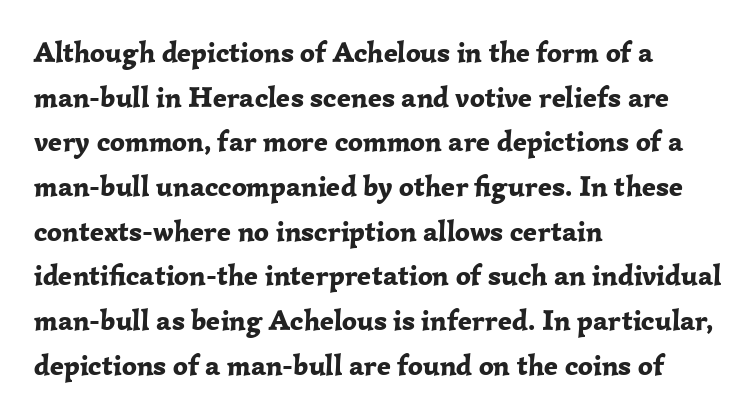
{"serif": "yes", "italic": "no", "bold": "yes", "weight": "bold", "width": "normal", "stroke_contrast": "low", "x_height": "medium", "monospaced": "no", "underline": "no", "align": "left", "line_spacing": "normal", "line_spacing_ratio": 1.54, "letter_spacing": "normal", "letter_spacing_em": 0.0, "glyph_px": 29}
